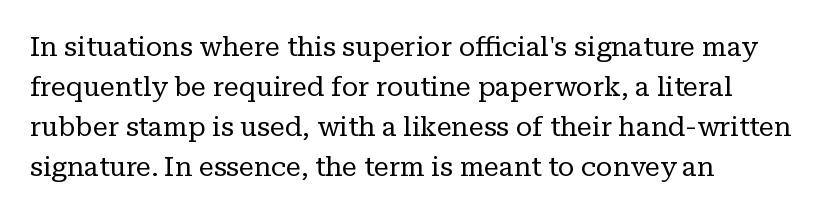
Q: Is the text bold? A: No.
Q: Is the text italic (slanted)? A: No, it is upright.
Q: Is the text underlined? A: No.
Q: How is the paragraph aligned? A: Left-aligned.
Q: Is the spacing between letters normal or unusually wide? A: Normal.
Q: Is the spacing between lines tight, normal or loose? A: Normal.
